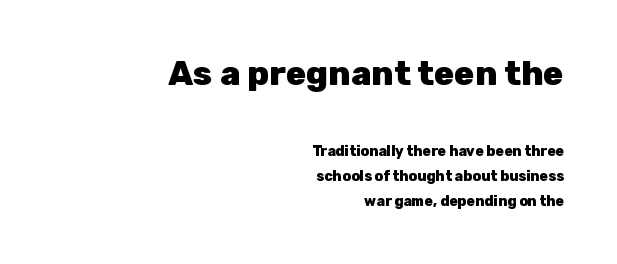
{"serif": "no", "italic": "no", "bold": "yes", "weight": "heavy", "width": "normal", "stroke_contrast": "low", "x_height": "medium", "monospaced": "no", "underline": "no", "align": "right", "line_spacing_ratio": 1.81, "letter_spacing": "normal", "letter_spacing_em": 0.0, "larger_block": "first", "size_ratio": 2.43, "glyph_px": 34}
